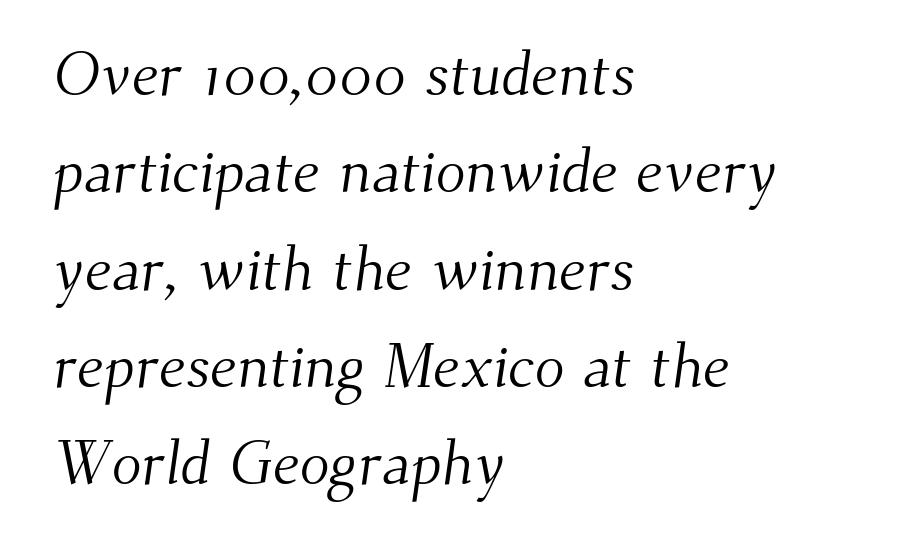
Nothing unusual about the tracking: characters are spaced as the font intends. No chunkiness to these letters — they're not bold. Examine the stroke ends and you'll spot serifs. The ragged edge is on the right, which tells us the setting is flush left.
